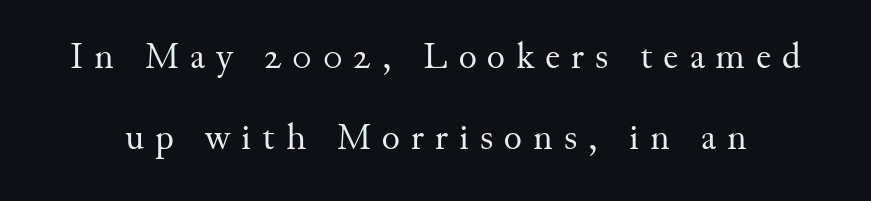
Stems and bowls with no extra thickness — not bold. The line-height multiplier appears high, well above default. There is plenty of visible air inserted between adjacent glyphs. Small tapered or slab feet sit at the stroke ends, so this counts as serif. Decoration check: the copy has no underline. Style check: upright.
